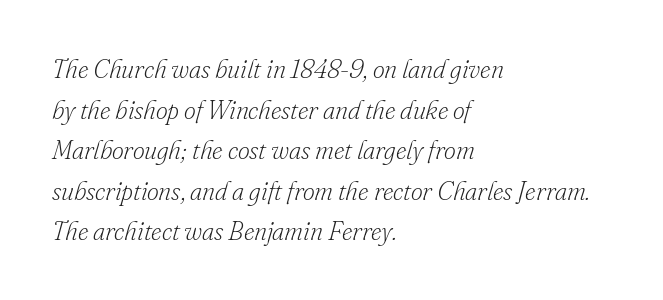
The image shows 26 px text type, italic (leaning right); set left-aligned, normal line spacing (1.56x), normal letter spacing, not underlined.
